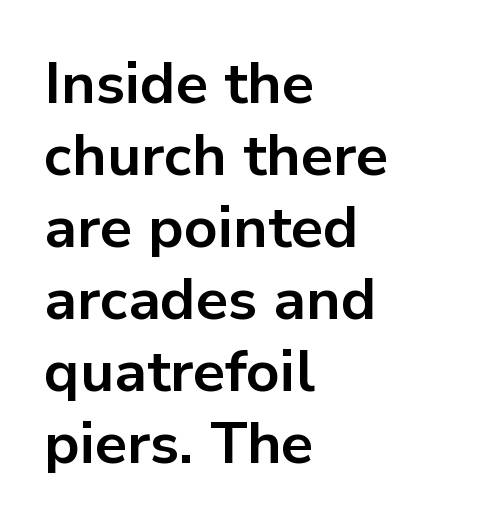
You could call the tracking neutral — neither tight nor loose. Every row of glyphs begins at an identical x-position on the left. Serifs: no, the terminals of the letterforms are clean. Note the varied advance widths — an 'i' is clearly narrower than an 'm'. Heavy, bold letterforms. Underline: absent.
